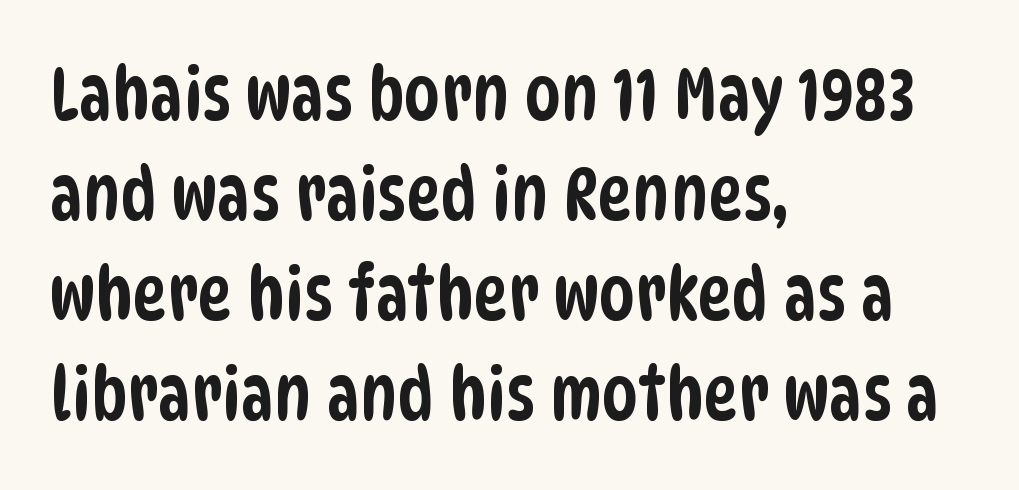
Lines of text with bare space underneath. A typesetter would call this proportional, since set widths differ per character. Layout note: lines flush left. This rendering leaves character spacing at its baseline value.
